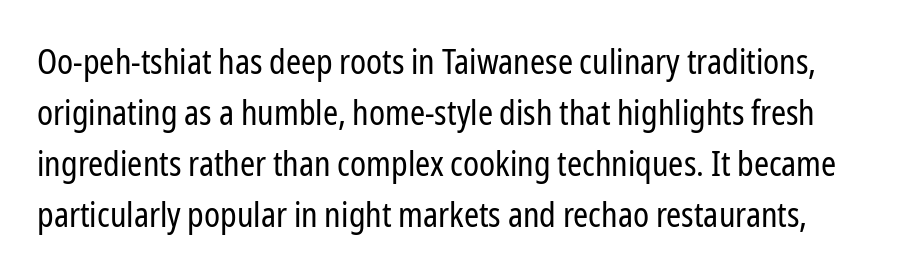
The image shows 34 px regular-weight, condensed sans-serif type, upright; set normal line spacing (1.5x), normal letter spacing, not underlined; low stroke contrast and a medium x-height.
